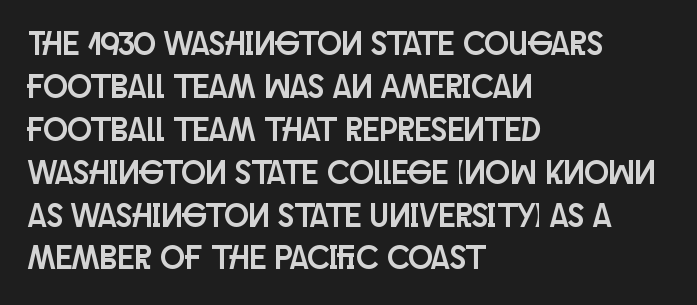
{"serif": "no", "italic": "no", "width": "condensed", "stroke_contrast": "low", "x_height": "large", "monospaced": "no", "underline": "no", "align": "left", "line_spacing": "normal", "line_spacing_ratio": 1.3, "letter_spacing": "normal", "letter_spacing_em": 0.0, "glyph_px": 33}
